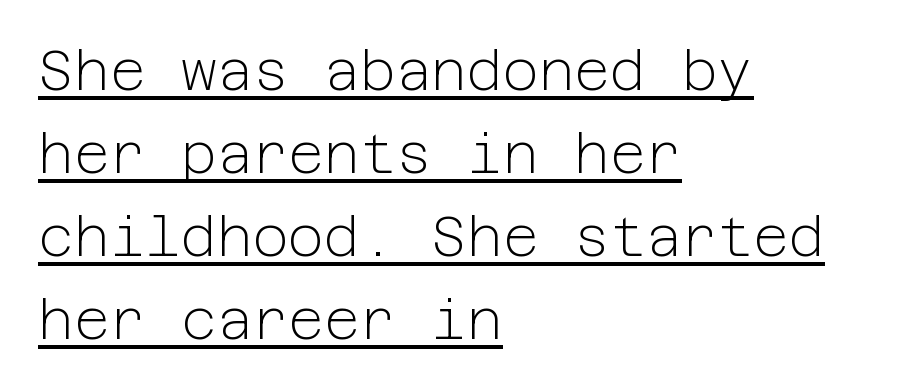
The passage is arranged the way most books set body copy — flush left. Glance below the letters and you will spot a drawn line. Posture: vertical. Each new line begins a customary step beneath the previous one. Nobody touched the tracking dial on this one.
